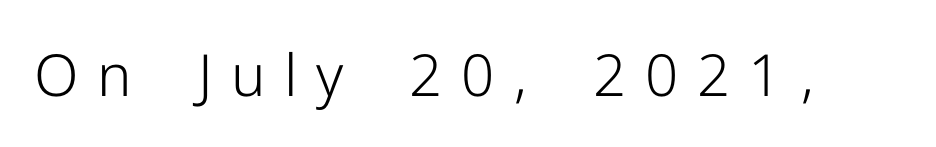
Q: Is the text bold? A: No.
Q: Is the text italic (slanted)? A: No, it is upright.
Q: Is the typeface a serif or a sans-serif typeface? A: Sans-serif.
Q: Is the text underlined? A: No.
Q: Is the spacing between letters normal or unusually wide? A: Unusually wide.
Q: Width (condensed, normal, or wide)? A: Normal.
Q: Stroke contrast? A: Low.
Q: x-height? A: Medium.
Q: Monospaced? A: No.
